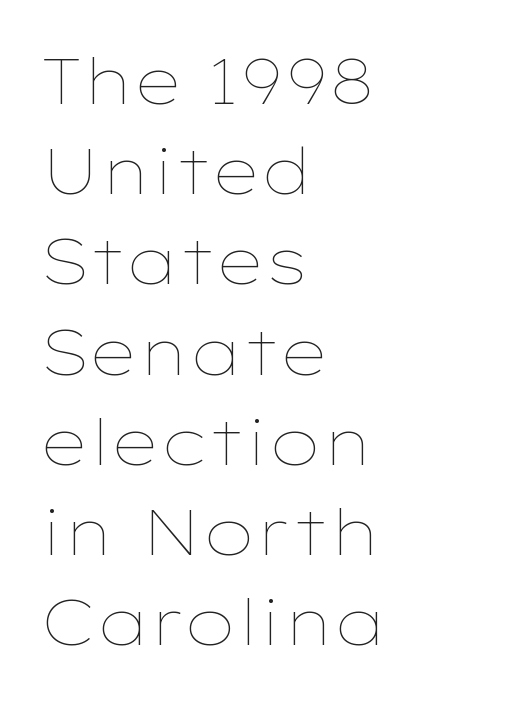
Q: Is the text bold? A: No.
Q: Is the text italic (slanted)? A: No, it is upright.
Q: Is the text underlined? A: No.
Q: How is the paragraph aligned? A: Left-aligned.
Q: Is the spacing between letters normal or unusually wide? A: Normal.
Q: Is the spacing between lines tight, normal or loose? A: Normal.
Q: Width (condensed, normal, or wide)? A: Wide.
Q: Stroke contrast? A: Low.
Q: x-height? A: Medium.
Q: Monospaced? A: No.
